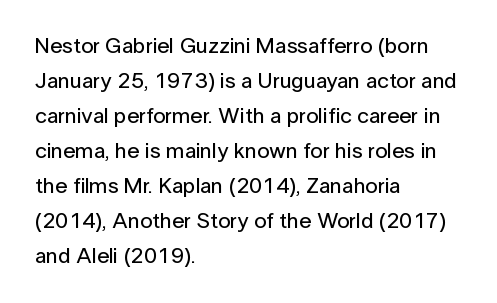
The vertical gap from one line to the next is medium. In terms of posture, this sample is upright. The ragged edge is on the right, which tells us the setting is flush left. Look at the tracking — it's just the regular setting, nothing added. Only glyphs here, with clear space below each row.
